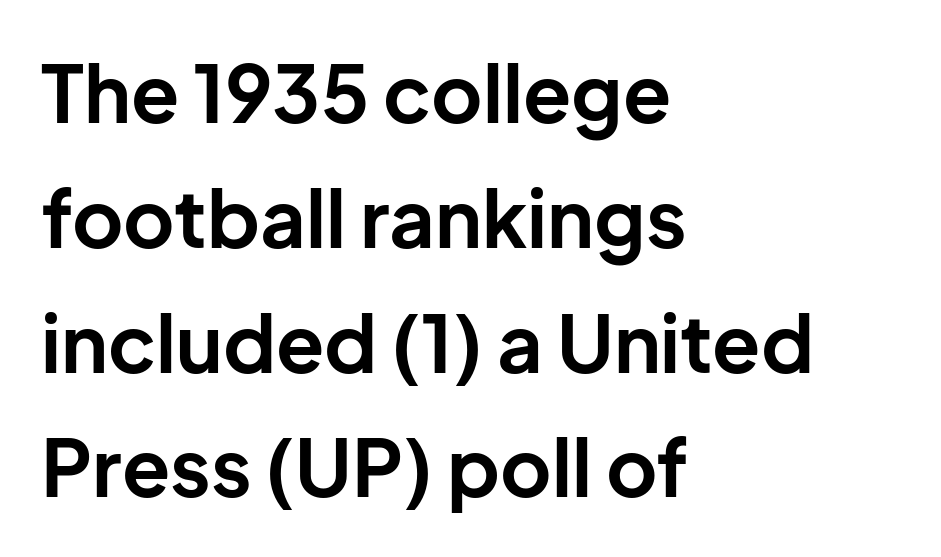
The image shows 79 px bold sans-serif type, upright; set left-aligned, normal line spacing (1.58x), normal letter spacing, not underlined; low stroke contrast and a medium x-height.
